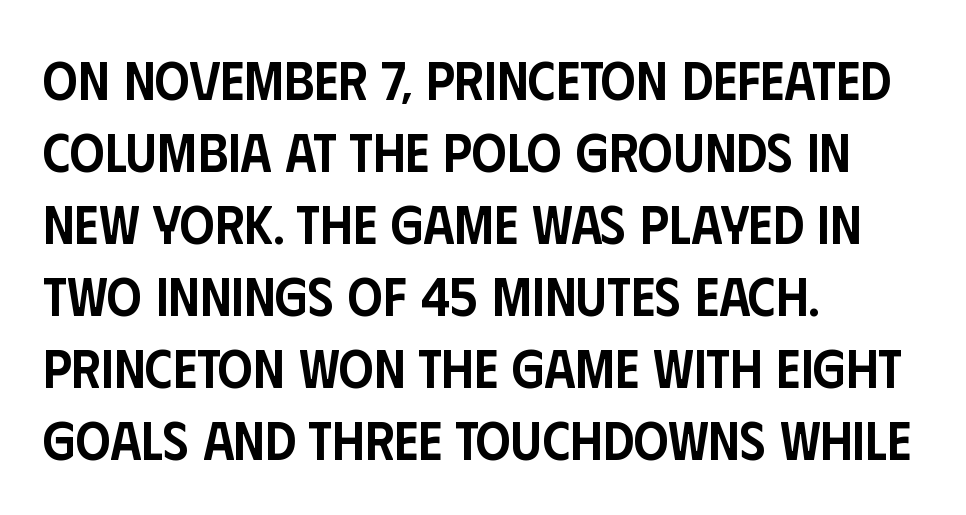
{"serif": "no", "italic": "no", "bold": "semi", "weight": "semibold", "width": "condensed", "stroke_contrast": "low", "x_height": "large", "monospaced": "no", "underline": "no", "align": "left", "line_spacing": "normal", "line_spacing_ratio": 1.31, "letter_spacing": "normal", "letter_spacing_em": 0.0, "glyph_px": 55}
